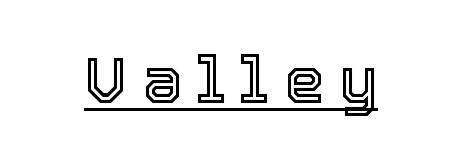
{"italic": "no", "width": "normal", "x_height": "medium", "monospaced": "no", "underline": "yes", "letter_spacing": "wide", "letter_spacing_em": 0.23, "glyph_px": 64}
